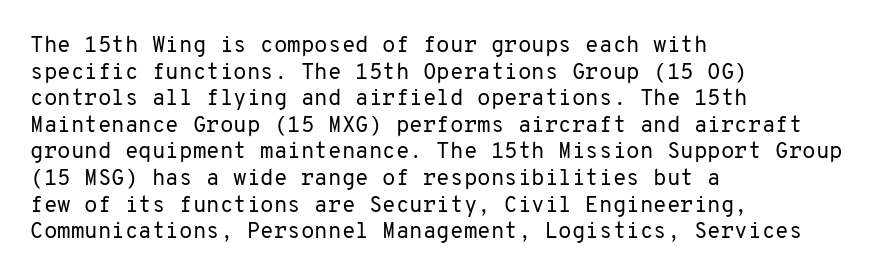
{"italic": "no", "bold": "no", "underline": "no", "align": "left", "line_spacing_ratio": 1.21, "letter_spacing": "normal", "letter_spacing_em": 0.0, "glyph_px": 22}
